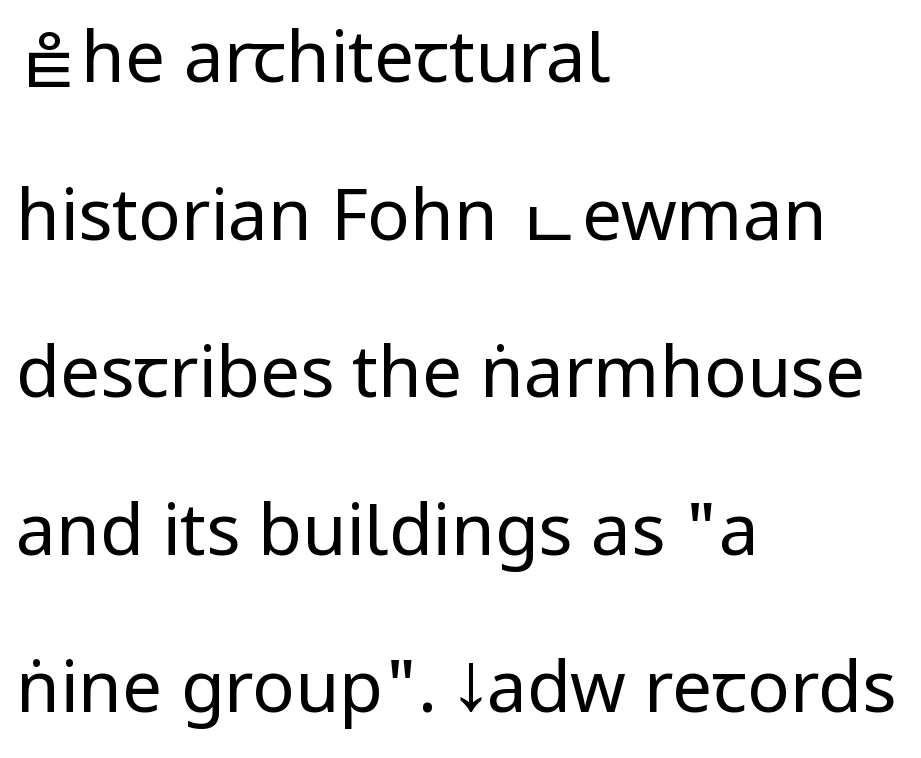
{"serif": "no", "italic": "no", "bold": "no", "weight": "regular", "width": "condensed", "stroke_contrast": "low", "x_height": "large", "monospaced": "no", "underline": "no", "align": "left", "line_spacing": "loose", "line_spacing_ratio": 2.22, "letter_spacing": "normal", "letter_spacing_em": 0.0, "glyph_px": 71}
